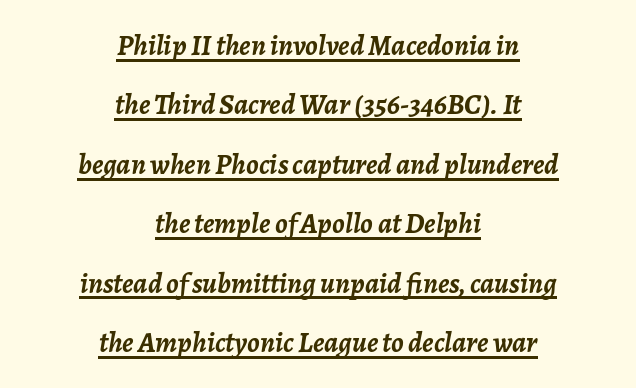
The image shows 29 px semibold type, italic (leaning right); set centered, loose line spacing (2.05x), normal letter spacing, underlined; low stroke contrast and a medium x-height.
